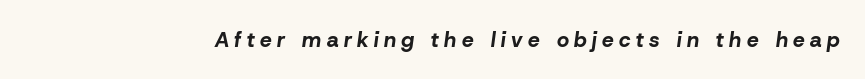
{"italic": "yes", "lean": "right", "slant_degrees": 8, "bold": "yes", "underline": "no", "letter_spacing": "wide", "letter_spacing_em": 0.26, "glyph_px": 21}
